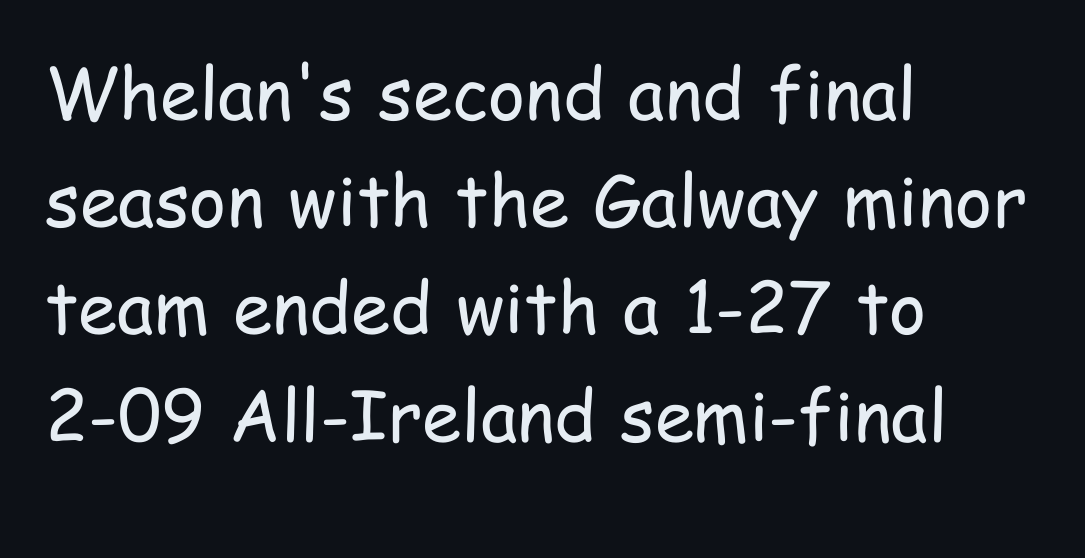
Q: Is the text bold? A: No.
Q: Is the text italic (slanted)? A: No, it is upright.
Q: Is the typeface a serif or a sans-serif typeface? A: Sans-serif.
Q: Is the text underlined? A: No.
Q: How is the paragraph aligned? A: Left-aligned.
Q: Is the spacing between letters normal or unusually wide? A: Normal.
Q: Is the spacing between lines tight, normal or loose? A: Normal.
Q: Width (condensed, normal, or wide)? A: Condensed.
Q: Stroke contrast? A: Low.
Q: x-height? A: Medium.
Q: Monospaced? A: No.
